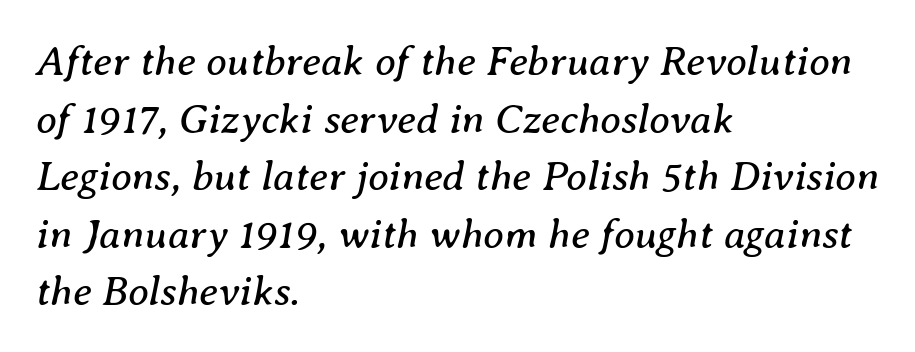
{"serif": "yes", "italic": "yes", "lean": "right", "slant_degrees": 8, "bold": "no", "weight": "regular", "width": "normal", "stroke_contrast": "medium", "x_height": "medium", "monospaced": "no", "underline": "no", "align": "left", "line_spacing": "normal", "line_spacing_ratio": 1.37, "letter_spacing": "normal", "letter_spacing_em": 0.0, "glyph_px": 42}
